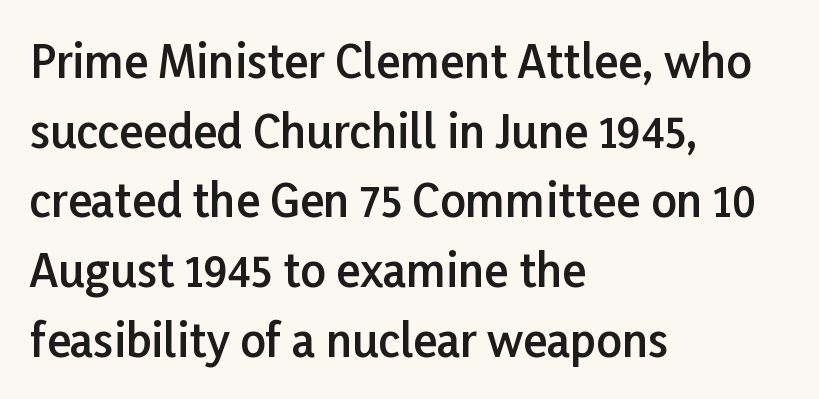
The image shows 45 px semibold sans-serif type, upright; set left-aligned, normal line spacing (1.55x), normal letter spacing, not underlined; low stroke contrast and a medium x-height.
